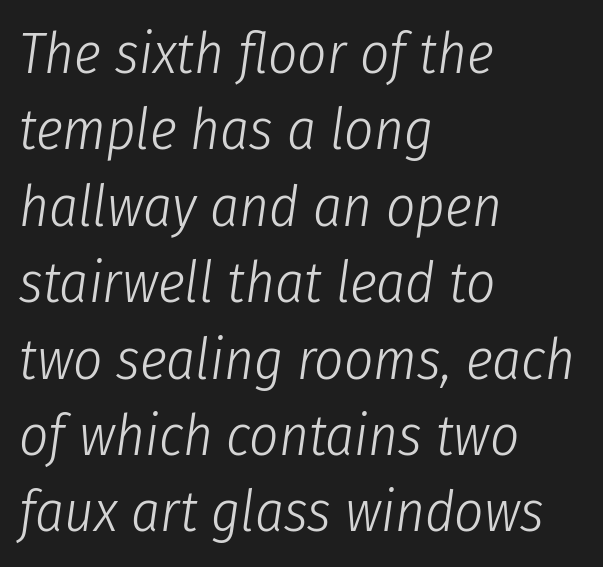
The image shows 57 px light, condensed type, italic (leaning right); set left-aligned, normal line spacing (1.34x), normal letter spacing, not underlined; low stroke contrast and a medium x-height.
